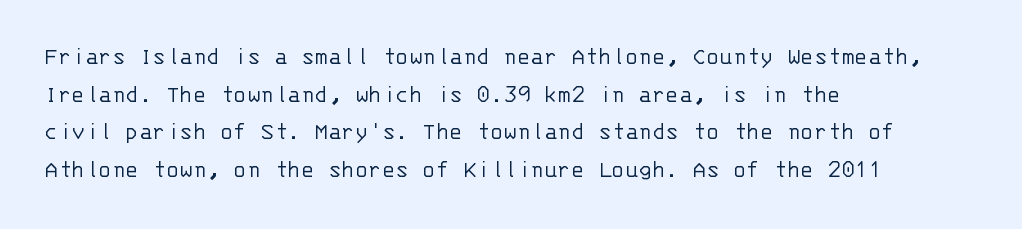
{"italic": "no", "bold": "no", "underline": "no", "align": "left", "line_spacing": "normal", "line_spacing_ratio": 1.51, "letter_spacing": "normal", "letter_spacing_em": 0.0, "glyph_px": 25}
